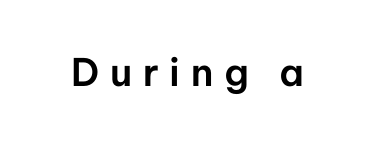
Bare-footed words on every line. Does the lettering tilt? It doesn't — this is upright. Observe the wide spacing: letters keep a clear distance from each other. You could not count columns in this text — the font is proportionally spaced. The designer went with a sans here, leaving each stem footless.
